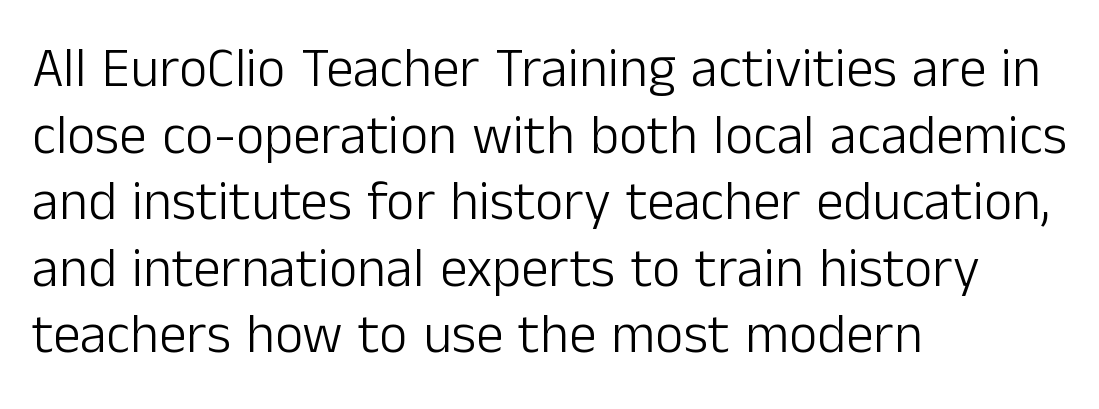
{"serif": "no", "italic": "no", "bold": "no", "weight": "light", "width": "normal", "stroke_contrast": "low", "x_height": "medium", "monospaced": "no", "underline": "no", "align": "left", "line_spacing_ratio": 1.21, "letter_spacing": "normal", "letter_spacing_em": 0.0, "glyph_px": 55}
